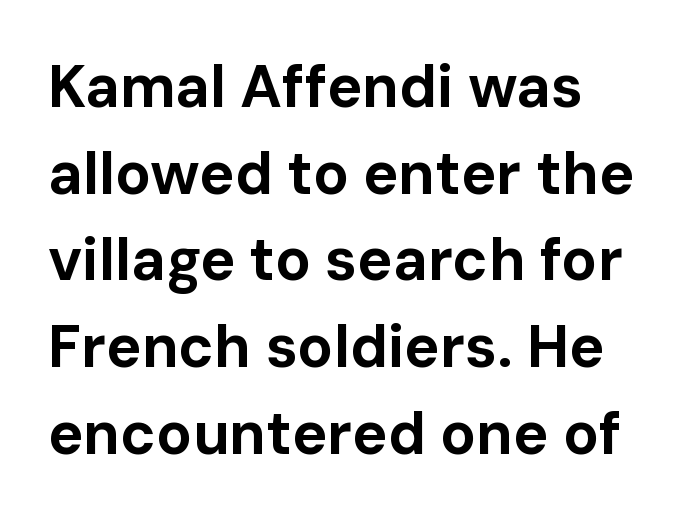
A classic flush-left, rag-right setting is used for this passage. The face used here is proportionally spaced, like ordinary book or web type. Every letter is thick-stroked: bold, no question. Letterform terminals end flat and unadorned throughout the passage. Notice how the stems are strictly vertical — no italics here.
